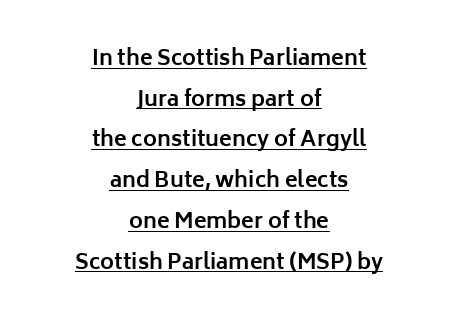
Line starts and ends both wander, symmetrically. Inter-character spacing is left at the font's built-in metrics. It's the straight-up-and-down kind of type. Heavy, bold letterforms. How would I describe the line gaps? Wide and relaxed. This rendering features underlined lettering.
